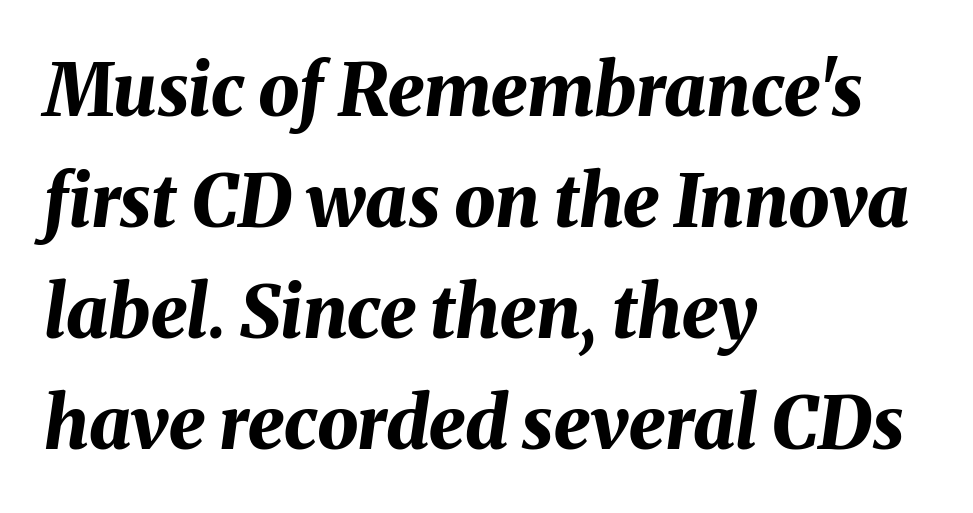
The image shows 73 px bold type, italic (leaning right); set left-aligned, normal line spacing (1.52x), normal letter spacing, not underlined; medium stroke contrast and a medium x-height.
